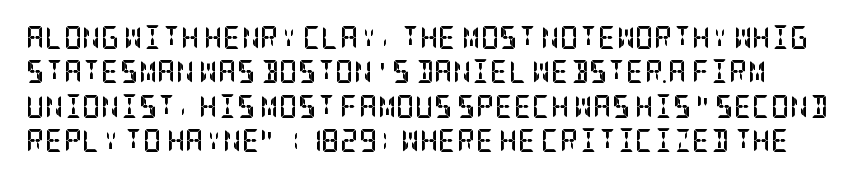
The letters are bold, with thick, heavy strokes. Descender tails drop into unmarked territory. The leading is moderate, giving the passage an even texture. The typography opts for an upright posture over an oblique one.
